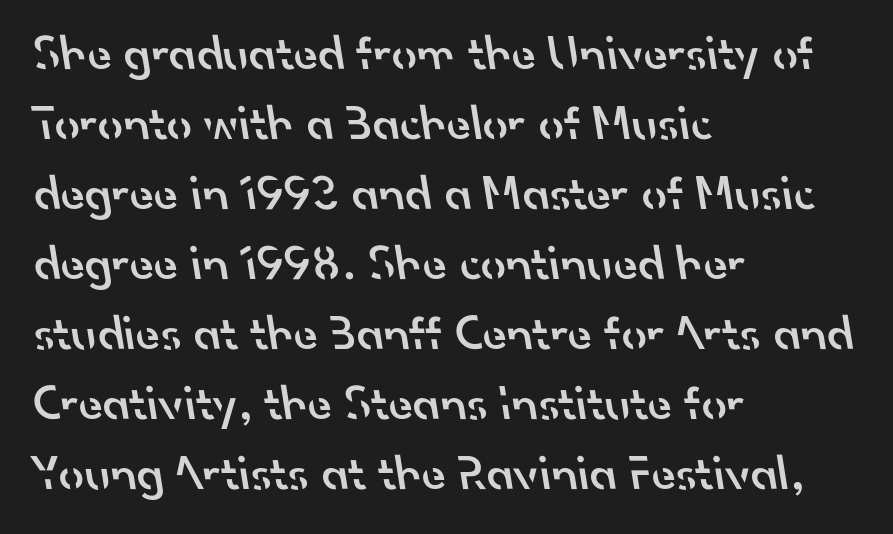
The image shows 50 px semibold sans-serif type; set left-aligned, normal line spacing (1.4x), normal letter spacing, not underlined; low stroke contrast and a small x-height.
